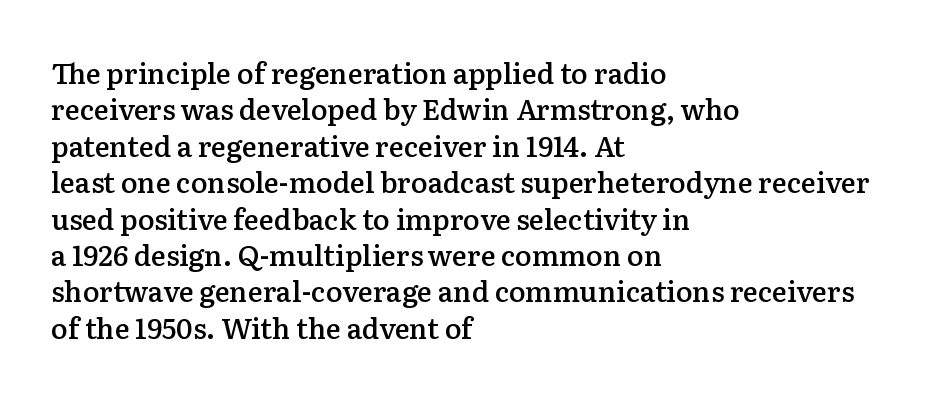
The image shows 28 px semibold serif type, upright; set left-aligned, normal line spacing (1.3x), normal letter spacing, not underlined; low stroke contrast and a medium x-height.
